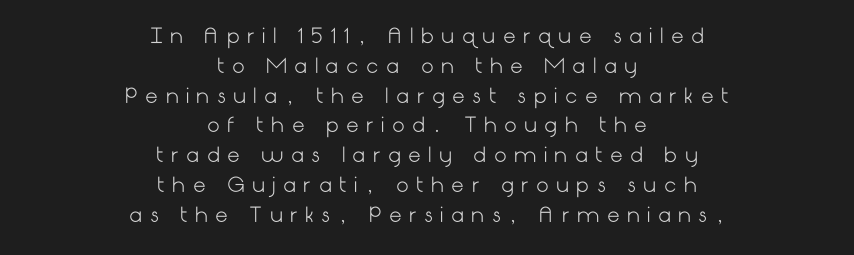
The image shows 20 px text type, upright; set centered, normal line spacing (1.49x), unusually wide letter spacing (+0.37 em), not underlined.
